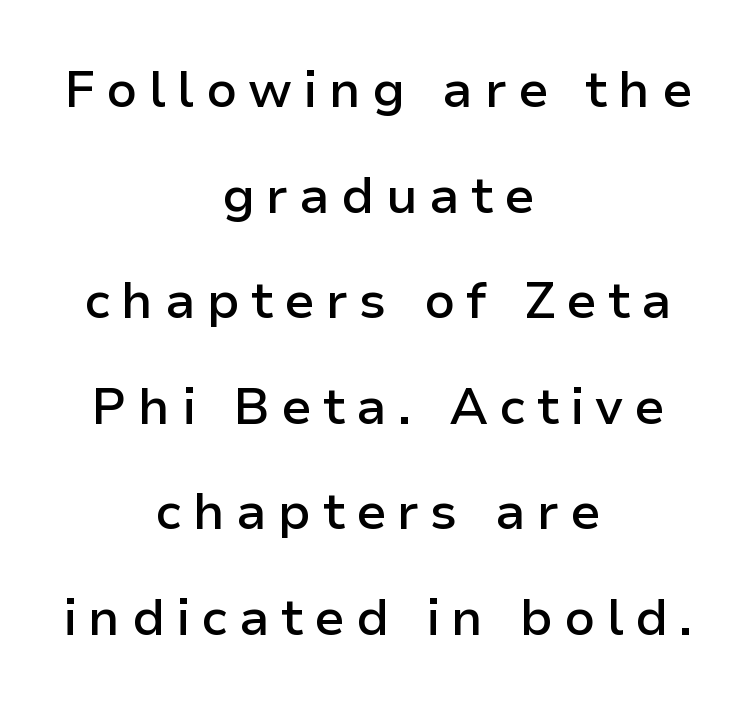
{"serif": "no", "italic": "no", "bold": "semi", "weight": "semibold", "width": "normal", "stroke_contrast": "low", "x_height": "medium", "monospaced": "no", "underline": "no", "align": "center", "line_spacing": "loose", "line_spacing_ratio": 2.07, "letter_spacing": "wide", "letter_spacing_em": 0.22, "glyph_px": 51}
